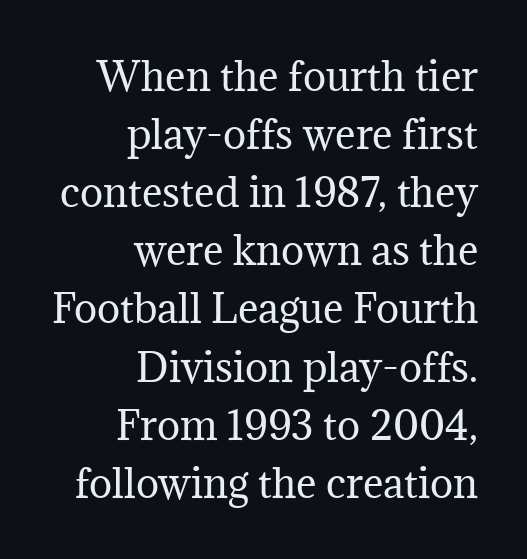
{"serif": "yes", "italic": "no", "bold": "no", "weight": "regular", "width": "normal", "stroke_contrast": "medium", "x_height": "medium", "monospaced": "no", "underline": "no", "align": "right", "line_spacing": "normal", "line_spacing_ratio": 1.49, "letter_spacing": "normal", "letter_spacing_em": 0.0, "glyph_px": 39}
